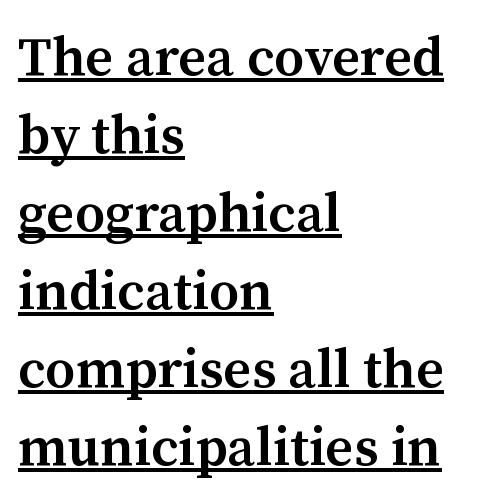
This rendering leaves character spacing at its baseline value. One-word summary of the alignment: left. Character widths vary here, with narrow letters taking less room than wide ones. Slightly chunky letters — semibold, I'd say, not full bold.
